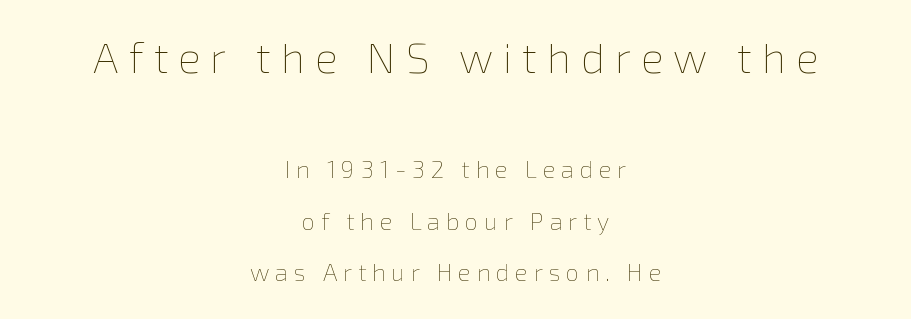
The image shows 42 px thin type, upright; set centered, loose line spacing (2.14x), unusually wide letter spacing (+0.24 em), not underlined; the first (top) block is 1.75x larger; a medium x-height.
